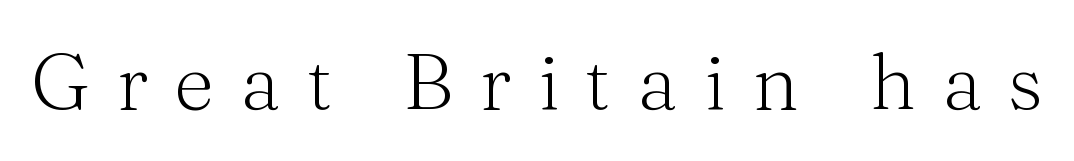
Q: Is the text bold? A: No.
Q: Is the text italic (slanted)? A: No, it is upright.
Q: Is the typeface a serif or a sans-serif typeface? A: Serif.
Q: Is the text underlined? A: No.
Q: Is the spacing between letters normal or unusually wide? A: Unusually wide.
Q: Width (condensed, normal, or wide)? A: Normal.
Q: Stroke contrast? A: Medium.
Q: x-height? A: Medium.
Q: Monospaced? A: No.
